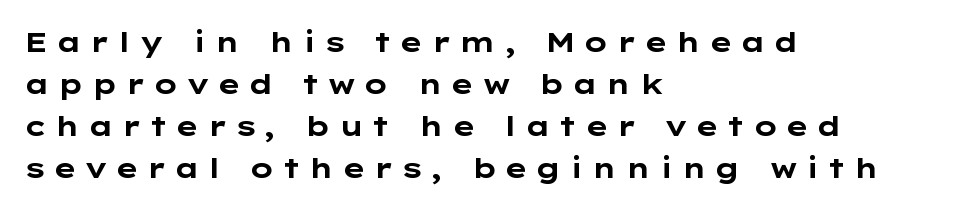
The image shows 28 px bold, wide sans-serif type, upright; set left-aligned, normal line spacing (1.5x), unusually wide letter spacing (+0.25 em), not underlined; low stroke contrast and a medium x-height.
